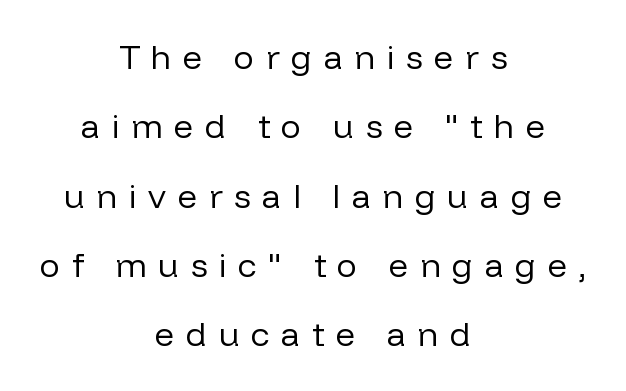
{"serif": "no", "italic": "no", "bold": "no", "weight": "regular", "width": "normal", "stroke_contrast": "low", "x_height": "medium", "monospaced": "no", "underline": "no", "align": "center", "line_spacing": "loose", "line_spacing_ratio": 2.04, "letter_spacing": "wide", "letter_spacing_em": 0.34, "glyph_px": 34}
